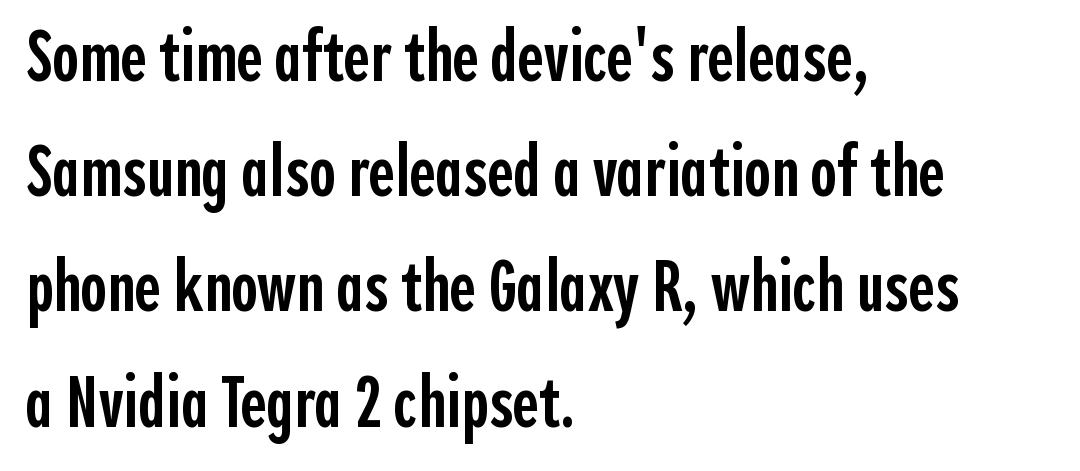
The image shows 72 px semibold, condensed sans-serif type, upright; set left-aligned, normal line spacing (1.6x), normal letter spacing, not underlined; a medium x-height.
